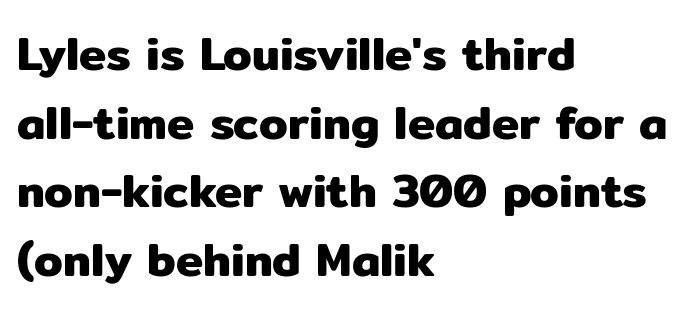
Each new line begins a customary step beneath the previous one. This is sans-serif lettering, the kind often seen on screens and signage. Each letter keeps its own natural width here, so spacing adapts to shape. The tracking reads as untouched default to a designer's eye. The zone under the glyphs is completely vacant. Italic: no, the glyphs are upright roman.
